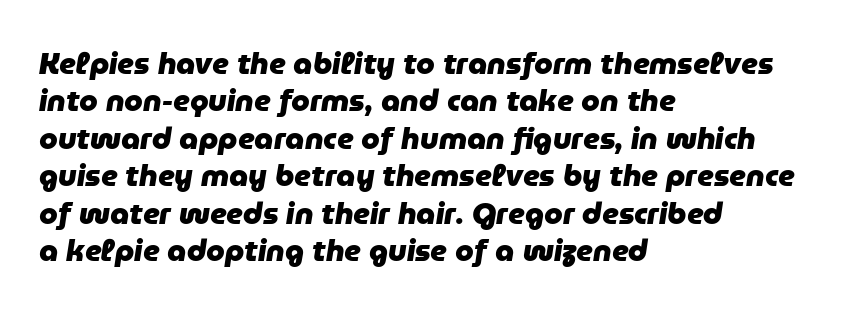
{"italic": "yes", "lean": "right", "slant_degrees": 9, "bold": "yes", "weight": "heavy", "width": "normal", "stroke_contrast": "low", "x_height": "medium", "monospaced": "no", "underline": "no", "align": "left", "line_spacing": "normal", "line_spacing_ratio": 1.25, "letter_spacing": "normal", "letter_spacing_em": 0.0, "glyph_px": 30}
